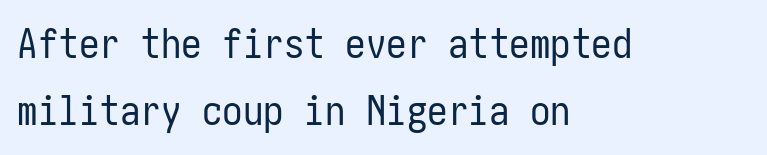
Q: Is the text bold? A: No.
Q: Is the text italic (slanted)? A: No, it is upright.
Q: Is the typeface a serif or a sans-serif typeface? A: Sans-serif.
Q: Is the text underlined? A: No.
Q: How is the paragraph aligned? A: Left-aligned.
Q: Is the spacing between letters normal or unusually wide? A: Normal.
Q: Is the spacing between lines tight, normal or loose? A: Normal.
Q: Width (condensed, normal, or wide)? A: Condensed.
Q: Stroke contrast? A: Low.
Q: x-height? A: Medium.
